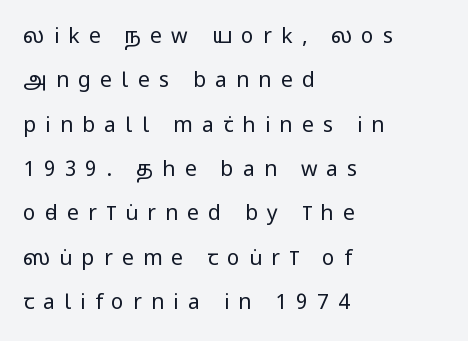
{"italic": "no", "bold": "no", "underline": "no", "align": "left", "line_spacing": "loose", "line_spacing_ratio": 2.11, "letter_spacing": "wide", "letter_spacing_em": 0.44, "glyph_px": 21}
